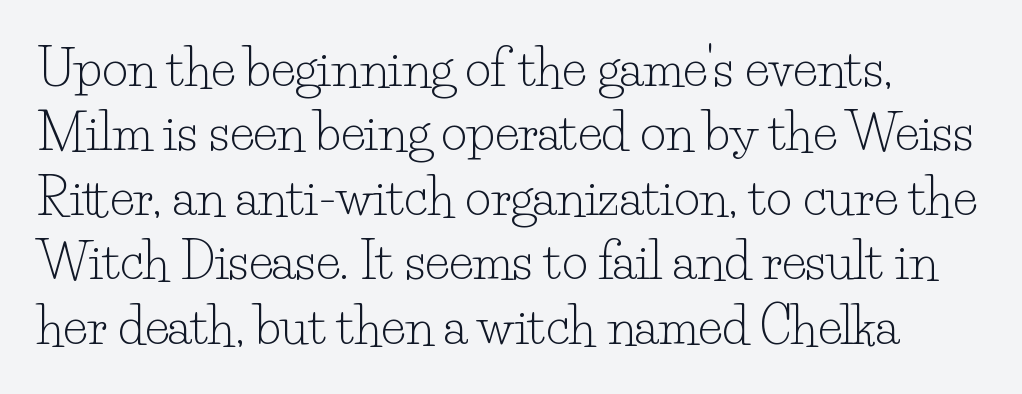
Anything drawn beneath the words? Only blank space. Think of a printed novel: that variable character pitch is what you see here. The passage shown is not bold in any degree. These lines sit exactly where default settings would place them. The glyphs in this specimen are seriffed.
